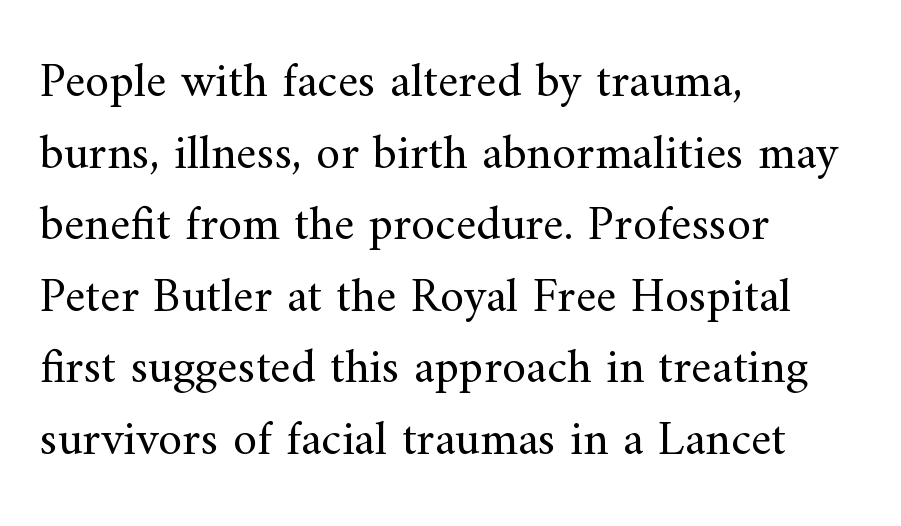
Q: Is the text bold? A: No.
Q: Is the text italic (slanted)? A: No, it is upright.
Q: Is the typeface a serif or a sans-serif typeface? A: Serif.
Q: Is the text underlined? A: No.
Q: How is the paragraph aligned? A: Left-aligned.
Q: Is the spacing between letters normal or unusually wide? A: Normal.
Q: Is the spacing between lines tight, normal or loose? A: Normal.
Q: Width (condensed, normal, or wide)? A: Normal.
Q: Stroke contrast? A: Medium.
Q: x-height? A: Small.
Q: Monospaced? A: No.
